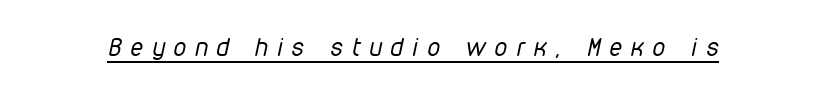
Rendered with sloped, italic letterforms. Stroke mass is kept to a normal reading level or below. The letters are spread apart with noticeably loose tracking. Notice how a bar underscores the lettering throughout.
